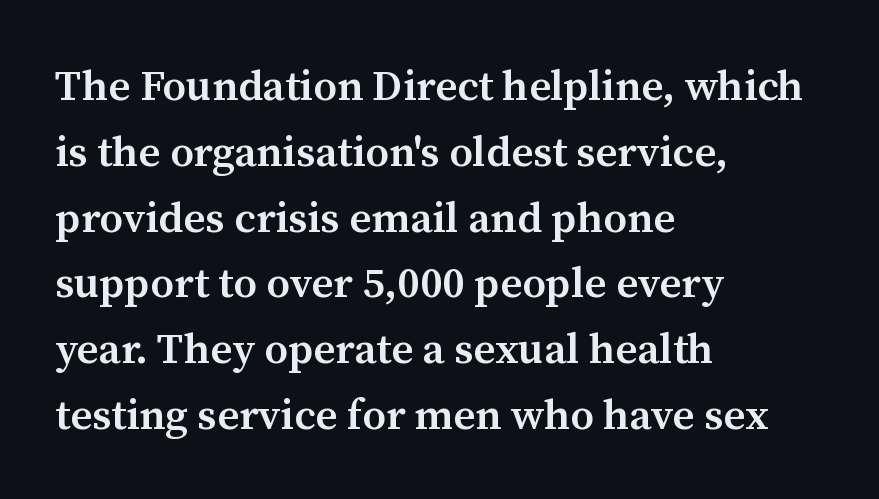
Q: Is the text bold? A: Semi-bold.
Q: Is the text italic (slanted)? A: No, it is upright.
Q: Is the typeface a serif or a sans-serif typeface? A: Serif.
Q: Is the text underlined? A: No.
Q: How is the paragraph aligned? A: Left-aligned.
Q: Is the spacing between letters normal or unusually wide? A: Normal.
Q: Is the spacing between lines tight, normal or loose? A: Normal.
Q: Width (condensed, normal, or wide)? A: Normal.
Q: Stroke contrast? A: Medium.
Q: x-height? A: Medium.
Q: Monospaced? A: No.
